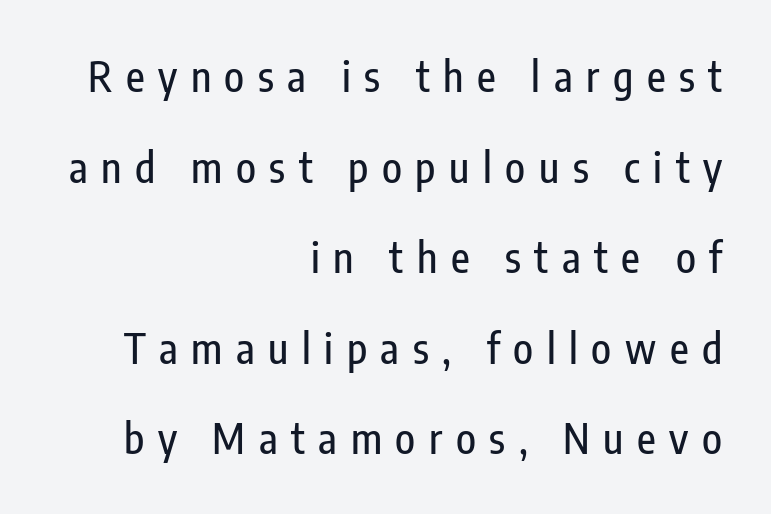
The designer went with a sans here, leaving each stem footless. The letters advance in unequal steps, a hallmark of proportional type. Quick note: underline off. Line spacing here is loose. Caption: multi-line text, flush right, ragged left.
